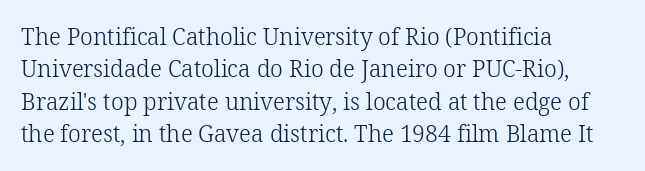
Q: Is the text bold? A: No.
Q: Is the text italic (slanted)? A: No, it is upright.
Q: Is the text underlined? A: No.
Q: How is the paragraph aligned? A: Left-aligned.
Q: Is the spacing between letters normal or unusually wide? A: Normal.
Q: Is the spacing between lines tight, normal or loose? A: Normal.
